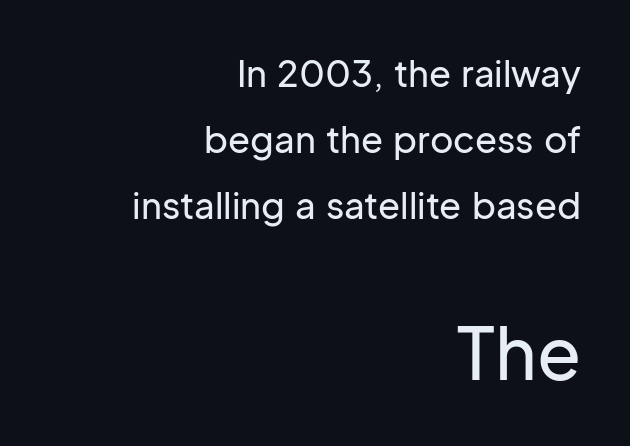
The image shows 72 px sans-serif type, upright; set right-aligned, line spacing 1.84x, normal letter spacing, not underlined; the second (bottom) block is 2.0x larger; low stroke contrast and a medium x-height.
